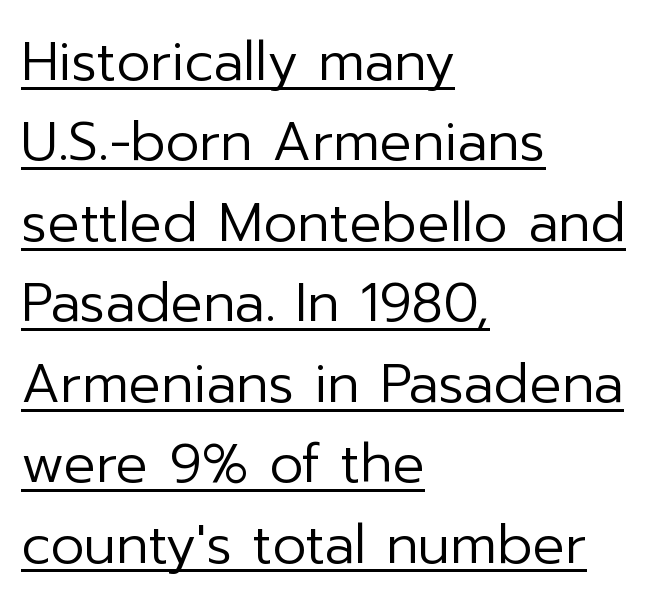
Q: Is the text bold? A: No.
Q: Is the text italic (slanted)? A: No, it is upright.
Q: Is the typeface a serif or a sans-serif typeface? A: Sans-serif.
Q: Is the text underlined? A: Yes.
Q: How is the paragraph aligned? A: Left-aligned.
Q: Is the spacing between letters normal or unusually wide? A: Normal.
Q: Is the spacing between lines tight, normal or loose? A: Normal.
Q: Width (condensed, normal, or wide)? A: Normal.
Q: Stroke contrast? A: Low.
Q: x-height? A: Medium.
Q: Monospaced? A: No.
